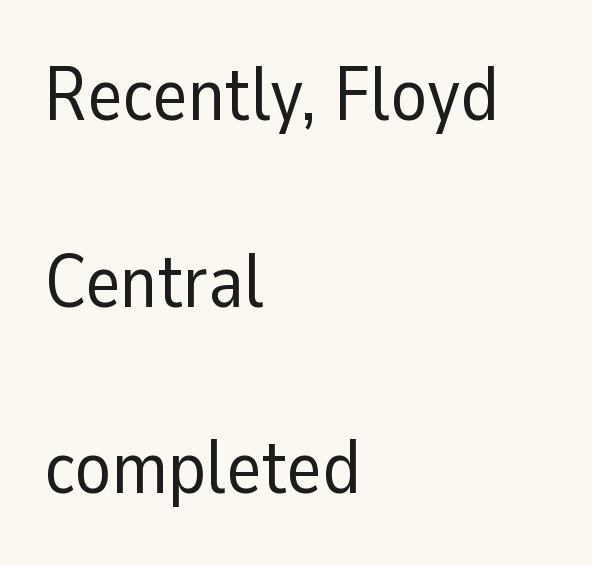
{"serif": "no", "italic": "no", "bold": "no", "weight": "regular", "width": "normal", "stroke_contrast": "low", "x_height": "medium", "monospaced": "no", "underline": "no", "align": "left", "line_spacing": "loose", "line_spacing_ratio": 2.49, "letter_spacing": "normal", "letter_spacing_em": 0.0, "glyph_px": 75}
